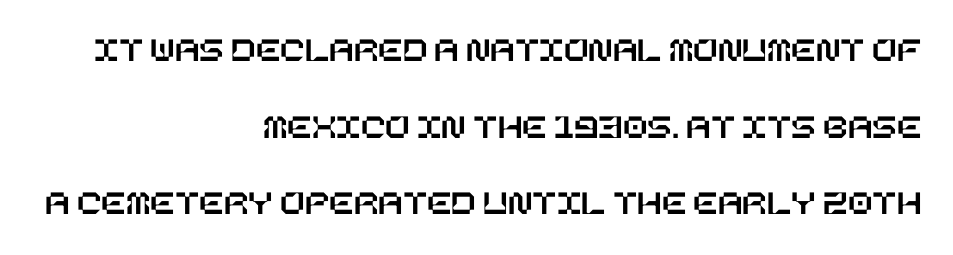
{"italic": "no", "width": "normal", "stroke_contrast": "low", "x_height": "large", "underline": "no", "align": "right", "line_spacing": "loose", "line_spacing_ratio": 2.13, "letter_spacing": "normal", "letter_spacing_em": 0.0, "glyph_px": 36}
